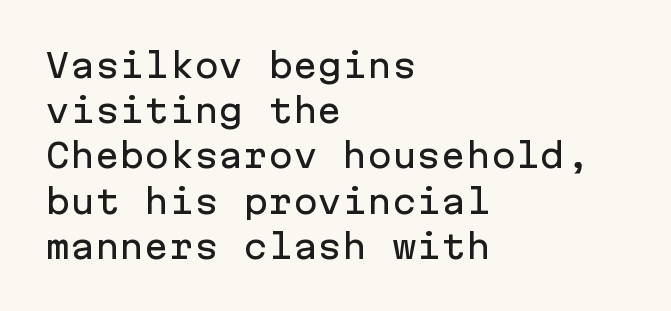
Q: Is the text italic (slanted)? A: No, it is upright.
Q: Is the typeface a serif or a sans-serif typeface? A: Sans-serif.
Q: Is the text underlined? A: No.
Q: How is the paragraph aligned? A: Left-aligned.
Q: Is the spacing between letters normal or unusually wide? A: Normal.
Q: Is the spacing between lines tight, normal or loose? A: Normal.
Q: Width (condensed, normal, or wide)? A: Normal.
Q: Stroke contrast? A: Low.
Q: x-height? A: Medium.
Q: Monospaced? A: Yes.
